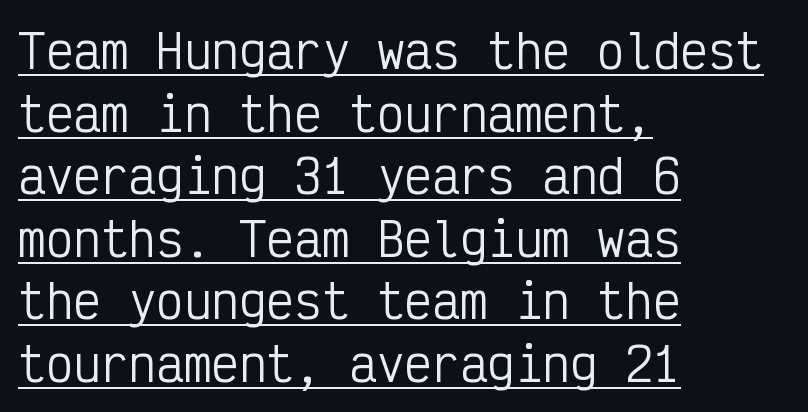
Looks like terminal output: every glyph gets an equal slot. Letters have the restrained weight of plain body copy at most. A typesetter would mark this as roman, not italic. Regarding serifs, this sample does without them.
